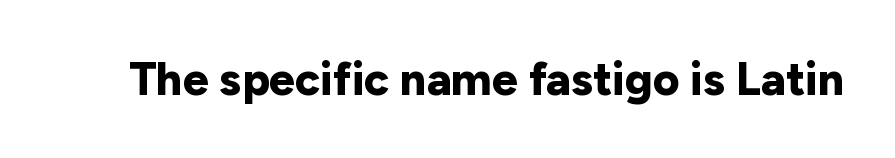
Q: Is the text bold? A: Yes.
Q: Is the text italic (slanted)? A: No, it is upright.
Q: Is the typeface a serif or a sans-serif typeface? A: Sans-serif.
Q: Is the text underlined? A: No.
Q: Is the spacing between letters normal or unusually wide? A: Normal.
Q: Width (condensed, normal, or wide)? A: Normal.
Q: Stroke contrast? A: Low.
Q: x-height? A: Medium.
Q: Monospaced? A: No.
